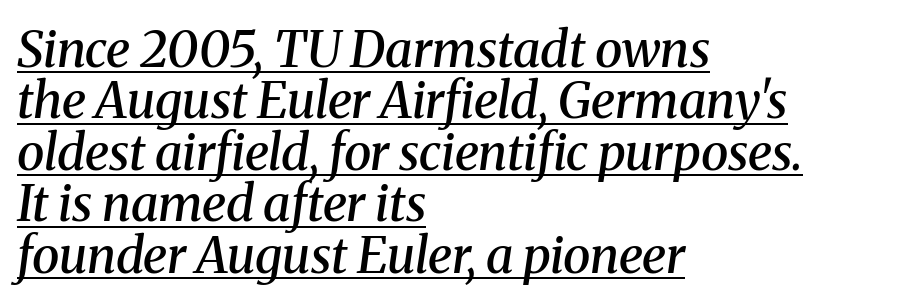
Q: Is the text bold? A: Semi-bold.
Q: Is the text italic (slanted)? A: Yes, it leans right by about 8 degrees.
Q: Is the typeface a serif or a sans-serif typeface? A: Serif.
Q: Is the text underlined? A: Yes.
Q: How is the paragraph aligned? A: Left-aligned.
Q: Is the spacing between letters normal or unusually wide? A: Normal.
Q: Is the spacing between lines tight, normal or loose? A: Tight.
Q: Width (condensed, normal, or wide)? A: Normal.
Q: Stroke contrast? A: Medium.
Q: x-height? A: Medium.
Q: Monospaced? A: No.
